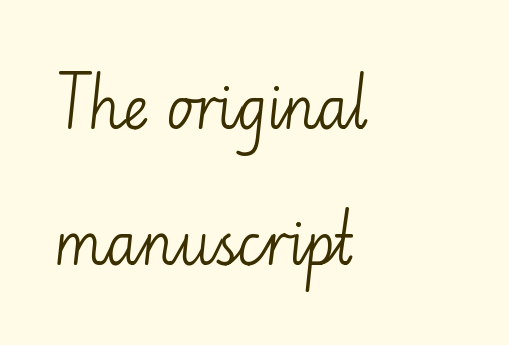
The image shows 57 px light sans-serif type; set left-aligned, loose line spacing (2.38x), normal letter spacing, not underlined; low stroke contrast and a small x-height.
